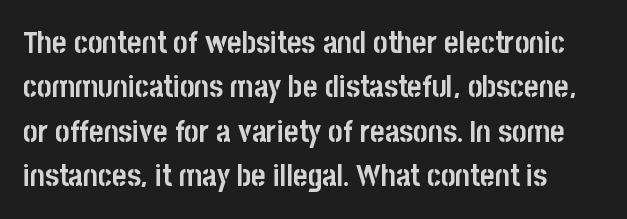
The image shows 31 px semibold, condensed sans-serif type, upright; set normal line spacing (1.43x), normal letter spacing, not underlined; low stroke contrast and a large x-height.
